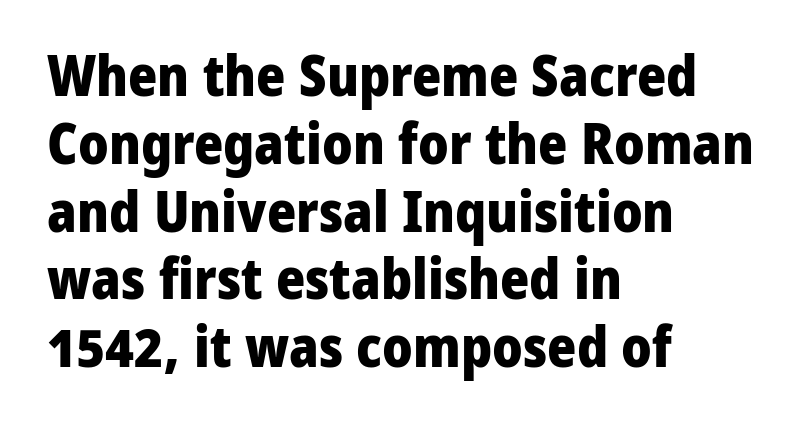
The image shows 56 px heavy sans-serif type, upright; set left-aligned, line spacing 1.21x, normal letter spacing, not underlined; low stroke contrast and a medium x-height.
